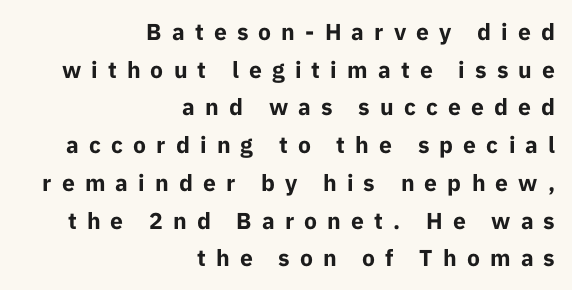
{"italic": "no", "bold": "yes", "underline": "no", "align": "right", "line_spacing": "normal", "line_spacing_ratio": 1.64, "letter_spacing": "wide", "letter_spacing_em": 0.44, "glyph_px": 23}
